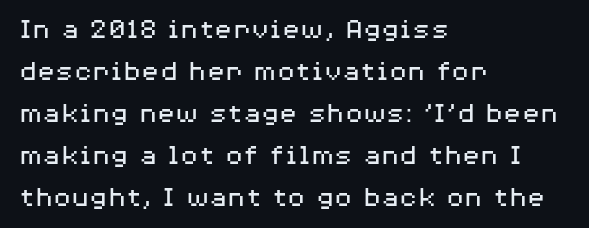
Tracking value appears to be zero — textbook default spacing. Leading matches the norm, producing a regular column. Varying glyph widths throughout — classic text-font behaviour. The strokes carry an ordinary text weight at most. Clear beneath every line of the passage.
